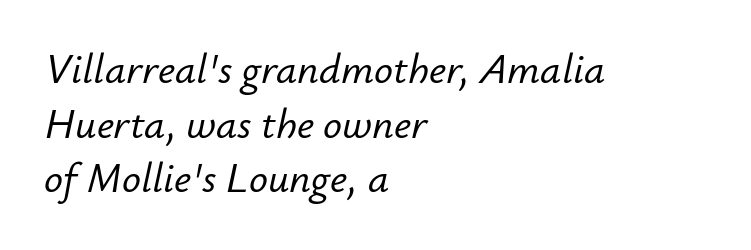
Baseline-to-baseline distance is the conventional proportion of letter height. Here the glyphs are tracked normally, forming tight word shapes. The area under the type is left untouched. If you drew a ruler down the left edge, every line would touch it. Observe the lean: these are italic letterforms. The face used here is proportionally spaced, like ordinary book or web type.
